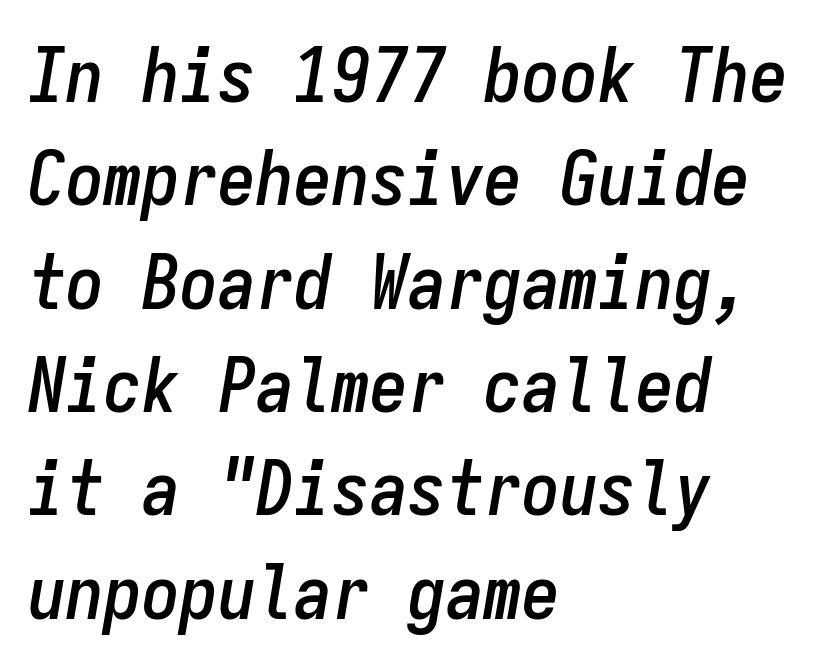
{"italic": "yes", "lean": "right", "slant_degrees": 9, "width": "condensed", "stroke_contrast": "low", "x_height": "medium", "monospaced": "yes", "underline": "no", "align": "left", "line_spacing": "normal", "line_spacing_ratio": 1.36, "letter_spacing": "normal", "letter_spacing_em": 0.0, "glyph_px": 76}
